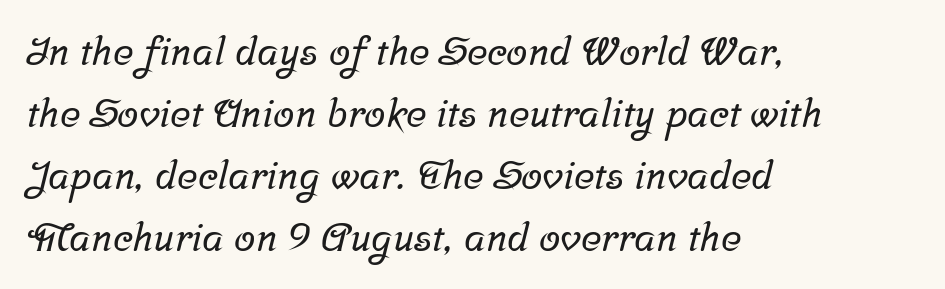
Here the designer chose a conventional face with non-uniform glyph widths. This sample keeps an unexceptional amount of space between lines. Inter-character spacing is left at the font's built-in metrics.
